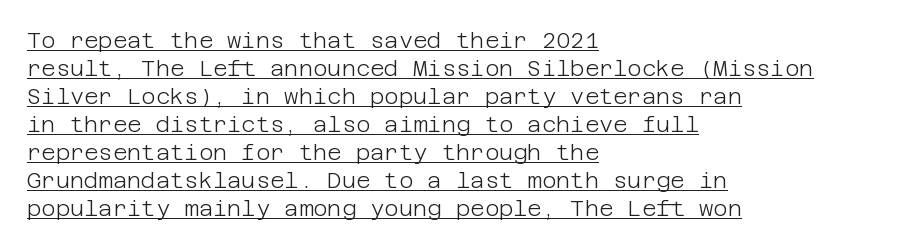
{"italic": "no", "bold": "no", "underline": "yes", "align": "left", "line_spacing": "normal", "line_spacing_ratio": 1.27, "letter_spacing": "normal", "letter_spacing_em": 0.0, "glyph_px": 22}
